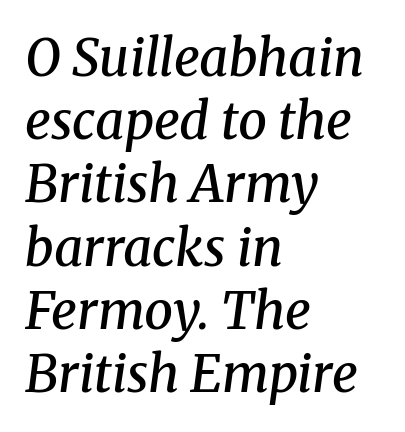
Underline: absent. The rendering keeps characters at their native spacing. The passage is arranged the way most books set body copy — flush left. The passage shown leans; its letterforms are oblique.
